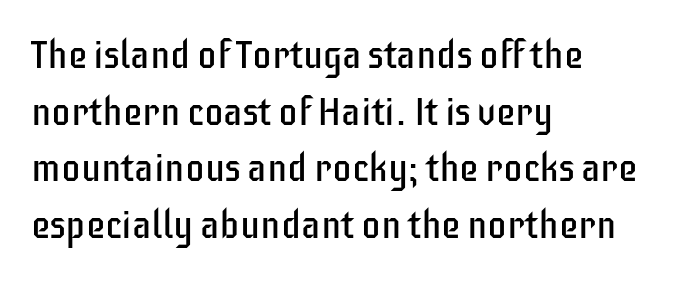
Vertical spacing — default. This reads as an unemphasized weight, regular at the heaviest. This is the regular roman posture of the typeface. The rendering keeps characters at their native spacing.
